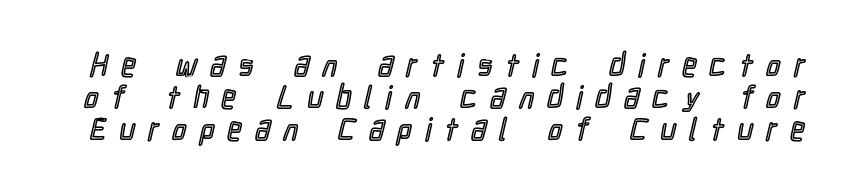
The image shows 31 px condensed type; set tight line spacing (1.03x), unusually wide letter spacing (+0.44 em), not underlined; a medium x-height.
